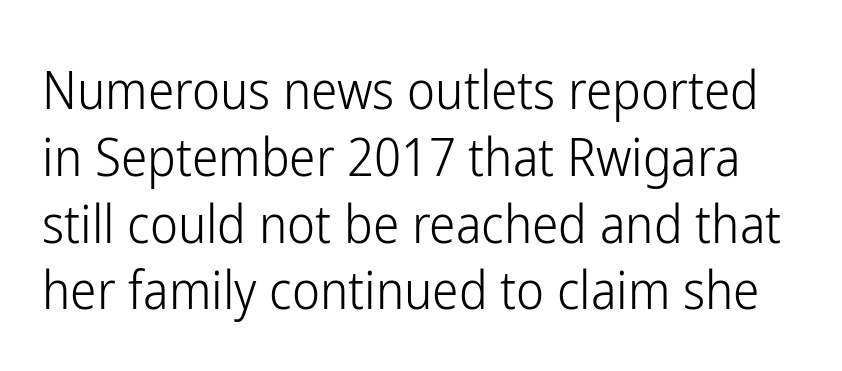
The image shows 53 px light, condensed sans-serif type, upright; set normal line spacing (1.26x), normal letter spacing, not underlined; low stroke contrast and a medium x-height.
